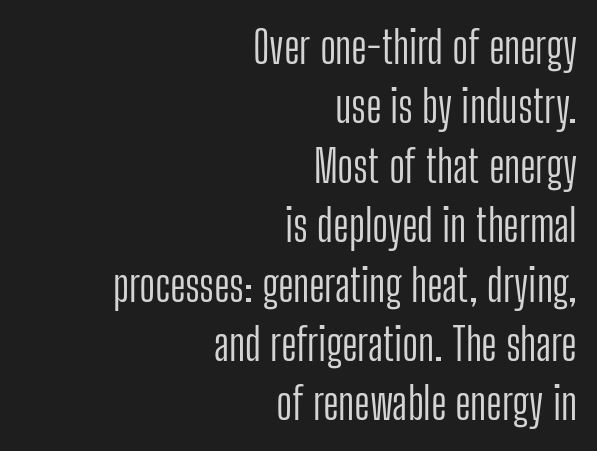
{"serif": "no", "italic": "no", "bold": "no", "weight": "light", "width": "condensed", "stroke_contrast": "low", "x_height": "medium", "monospaced": "no", "underline": "no", "align": "right", "line_spacing": "normal", "line_spacing_ratio": 1.35, "letter_spacing": "normal", "letter_spacing_em": 0.0, "glyph_px": 44}
